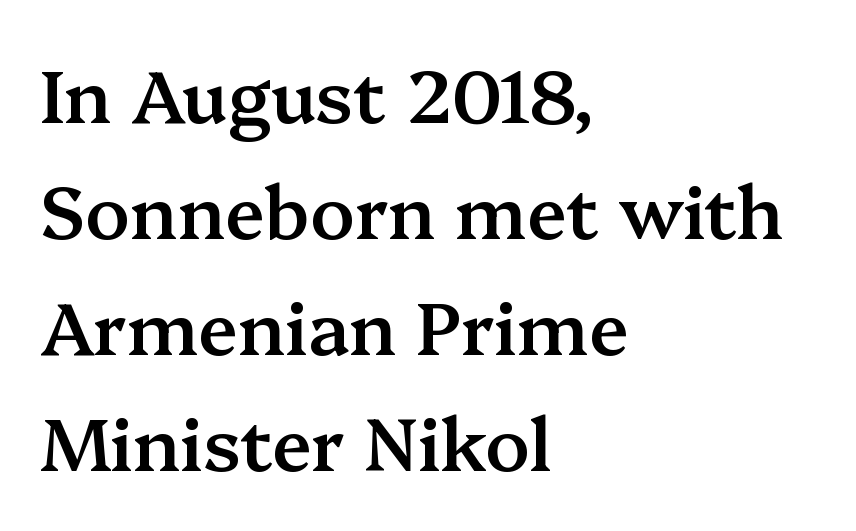
The passage shown stacks its lines at a standard gap. Is there any slant? The stems are plumb. Each word holds together tightly as a unit, with standard inter-letter gaps. The baseline area is clear.
